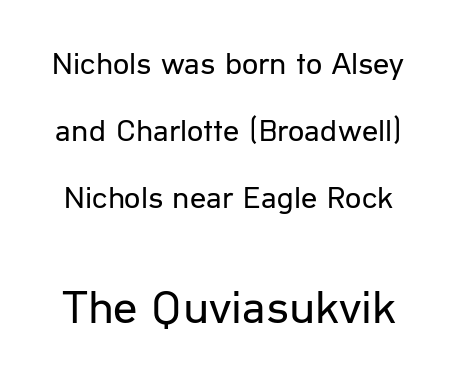
These lines are composed in type without serifs. The weight tops out at a normal text grade. Honestly, there is no underline to notice here at all. The type sits square on the baseline with zero lean. Glyph-to-glyph distance matches everyday printed text. Line spacing here is loose.
